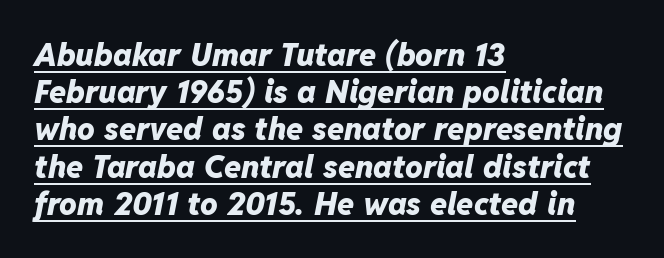
The setting favours the left margin, as ordinary paragraphs usually do. The tracking reads as untouched default to a designer's eye. The letters are slanted; this is an italic face. Pretty heavy lettering here — definitely bold. The letters advance in unequal steps, a hallmark of proportional type.
